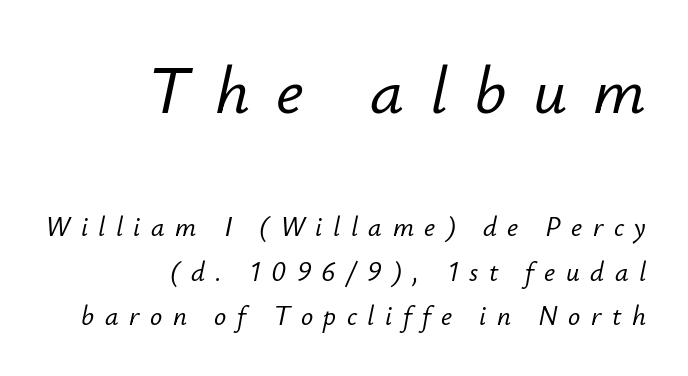
The image shows 67 px text type, italic (leaning right); set right-aligned, normal line spacing (1.66x), unusually wide letter spacing (+0.39 em), not underlined; the first (top) block is 2.48x larger; low stroke contrast and a small x-height.
